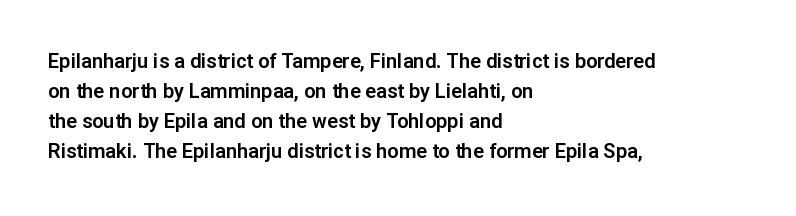
The image shows 20 px text type, upright; set left-aligned, normal line spacing (1.5x), normal letter spacing, not underlined.
